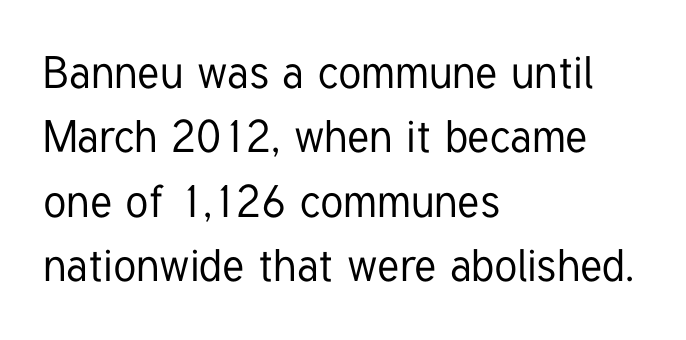
The font's upright variant was chosen for this text. Underline: absent. Visually the block forms a straight wall on the left and a jagged coastline on the right. Character widths vary here, with narrow letters taking less room than wide ones. Compared with typical body copy, the letter spacing here is the same.
